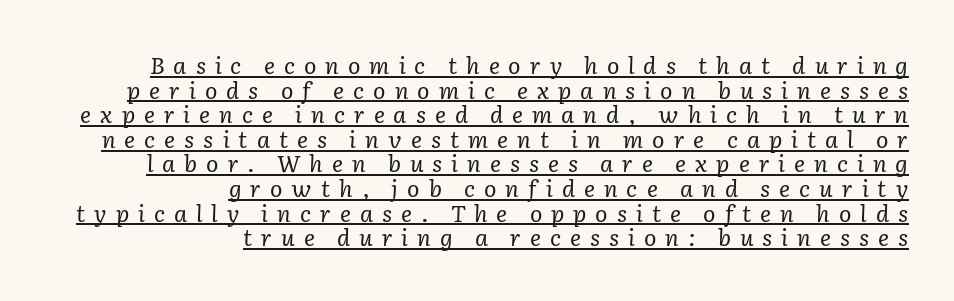
{"italic": "yes", "lean": "right", "slant_degrees": 2, "bold": "no", "underline": "yes", "align": "right", "line_spacing": "tight", "line_spacing_ratio": 1.07, "letter_spacing": "wide", "letter_spacing_em": 0.39, "glyph_px": 23}
